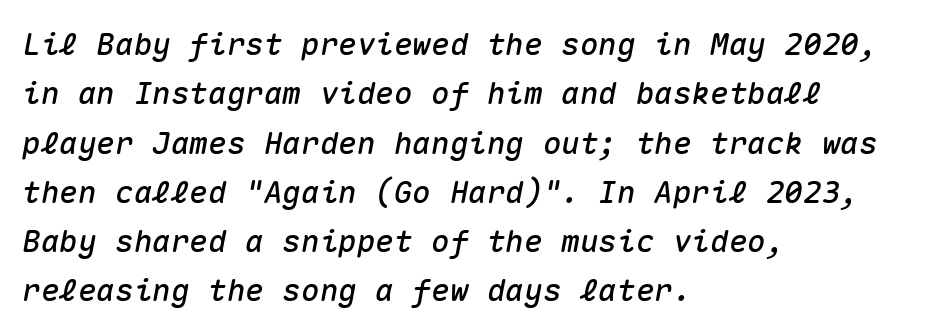
Q: Is the text italic (slanted)? A: Yes, it leans right by about 10 degrees.
Q: Is the text underlined? A: No.
Q: How is the paragraph aligned? A: Left-aligned.
Q: Is the spacing between letters normal or unusually wide? A: Normal.
Q: Is the spacing between lines tight, normal or loose? A: Normal.
Q: Width (condensed, normal, or wide)? A: Normal.
Q: Stroke contrast? A: Medium.
Q: x-height? A: Medium.
Q: Monospaced? A: Yes.
